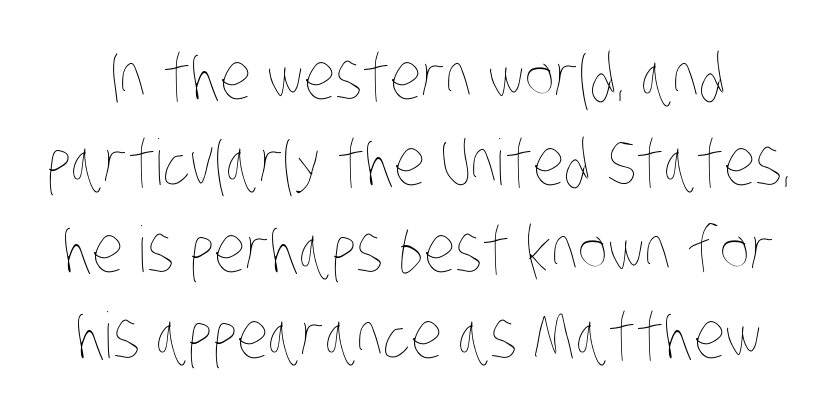
The image shows 63 px thin, condensed type; set normal line spacing (1.37x), normal letter spacing, not underlined; low stroke contrast and a large x-height.
